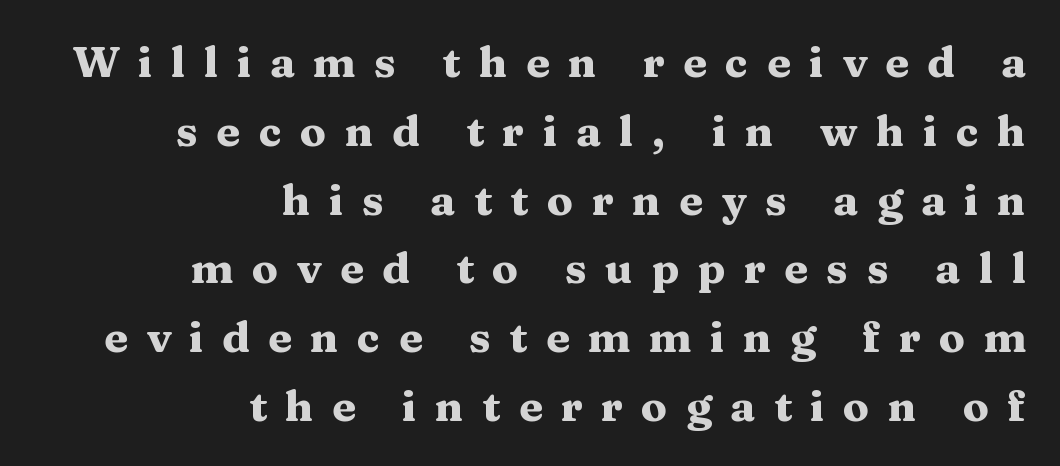
The image shows 43 px heavy, wide serif type, upright; set right-aligned, normal line spacing (1.6x), unusually wide letter spacing (+0.43 em), not underlined; medium stroke contrast and a medium x-height.
